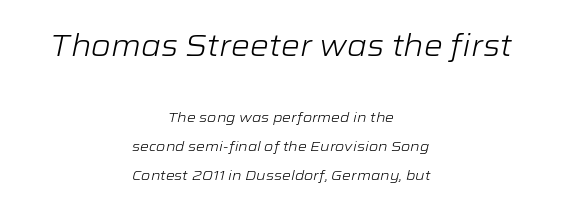
Q: Is the text bold? A: No.
Q: Is the text italic (slanted)? A: Yes, it leans right by about 12 degrees.
Q: Is the text underlined? A: No.
Q: How is the paragraph aligned? A: Centered.
Q: Is the spacing between letters normal or unusually wide? A: Normal.
Q: Is the spacing between lines tight, normal or loose? A: Loose.
Q: Which block of text is set in a larger size, the first (top) or the second (bottom)? A: The first (top) one.
Q: Width (condensed, normal, or wide)? A: Wide.
Q: Stroke contrast? A: Low.
Q: x-height? A: Medium.
Q: Monospaced? A: No.
